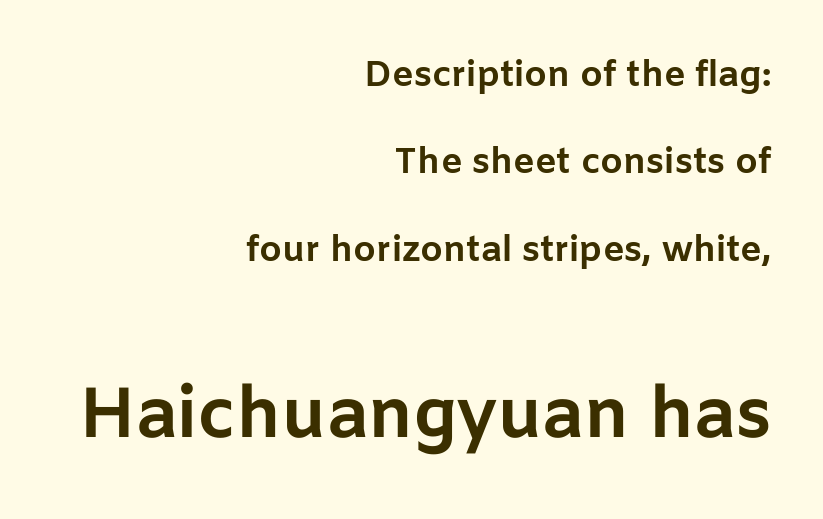
Q: Is the text bold? A: Yes.
Q: Is the text italic (slanted)? A: No, it is upright.
Q: Is the typeface a serif or a sans-serif typeface? A: Sans-serif.
Q: Is the text underlined? A: No.
Q: How is the paragraph aligned? A: Right-aligned.
Q: Is the spacing between letters normal or unusually wide? A: Normal.
Q: Is the spacing between lines tight, normal or loose? A: Loose.
Q: Which block of text is set in a larger size, the first (top) or the second (bottom)? A: The second (bottom) one.
Q: Width (condensed, normal, or wide)? A: Normal.
Q: Stroke contrast? A: Low.
Q: x-height? A: Medium.
Q: Monospaced? A: No.
